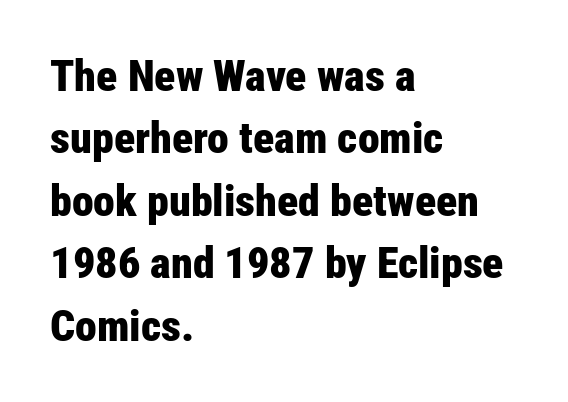
{"serif": "no", "italic": "no", "bold": "yes", "weight": "bold", "width": "condensed", "stroke_contrast": "low", "x_height": "medium", "monospaced": "no", "underline": "no", "align": "left", "line_spacing": "normal", "line_spacing_ratio": 1.42, "letter_spacing": "normal", "letter_spacing_em": 0.0, "glyph_px": 44}
